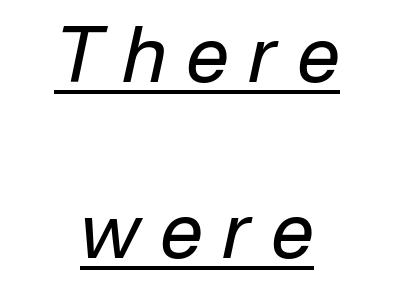
The image shows 77 px regular-weight type, italic (leaning right); set centered, loose line spacing (2.28x), unusually wide letter spacing (+0.26 em), underlined; low stroke contrast and a medium x-height.
